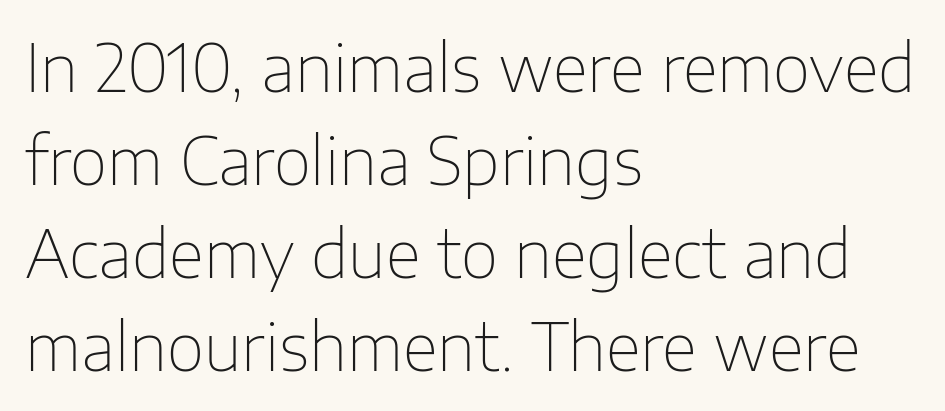
{"serif": "no", "italic": "no", "bold": "no", "weight": "thin", "width": "normal", "stroke_contrast": "low", "x_height": "medium", "monospaced": "no", "underline": "no", "align": "left", "line_spacing": "normal", "line_spacing_ratio": 1.43, "letter_spacing": "normal", "letter_spacing_em": 0.0, "glyph_px": 65}
